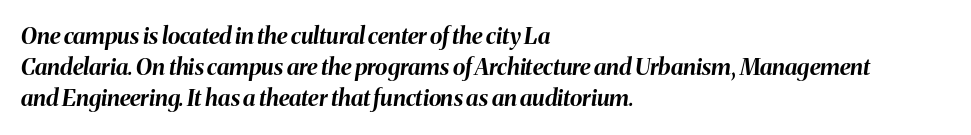
Notice how the stems are inclined rather than vertical — that's the hallmark of italics. The ragged edge is on the right, which tells us the setting is flush left. Descender tails drop into unmarked territory. The glyphs have the mass of a bold cut. Letter spacing: default. Notice how descenders clear the ascenders below comfortably — that's standard leading.
